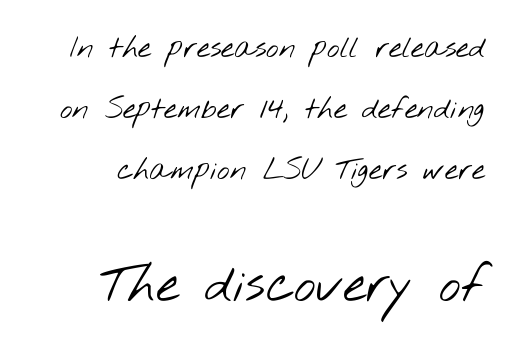
{"serif": "no", "bold": "no", "weight": "light", "width": "wide", "stroke_contrast": "low", "x_height": "small", "monospaced": "no", "underline": "no", "align": "right", "line_spacing": "loose", "line_spacing_ratio": 2.03, "letter_spacing": "normal", "letter_spacing_em": 0.0, "larger_block": "second", "size_ratio": 1.73, "glyph_px": 52}
